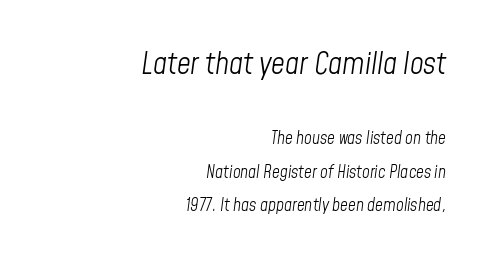
{"italic": "yes", "lean": "right", "slant_degrees": 8, "bold": "no", "weight": "light", "width": "condensed", "stroke_contrast": "low", "x_height": "medium", "monospaced": "no", "underline": "no", "align": "right", "line_spacing": "loose", "line_spacing_ratio": 1.97, "letter_spacing": "normal", "letter_spacing_em": 0.0, "larger_block": "first", "size_ratio": 1.76, "glyph_px": 30}
